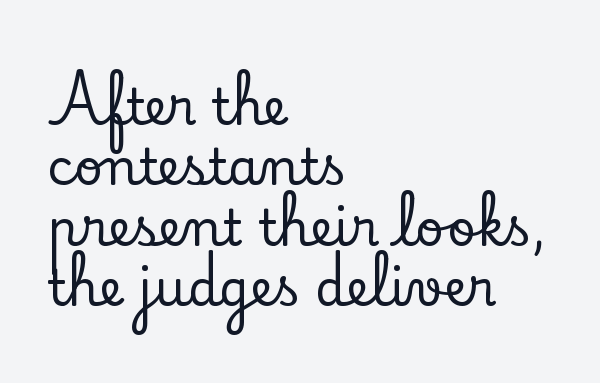
This is the regular roman posture of the typeface. The text was rendered using a seriffed face with decorative stroke endings. The glyphs are unaccompanied by any horizontal stroke below them. Each word holds together tightly as a unit, with standard inter-letter gaps. The setting favours the left margin, as ordinary paragraphs usually do.
